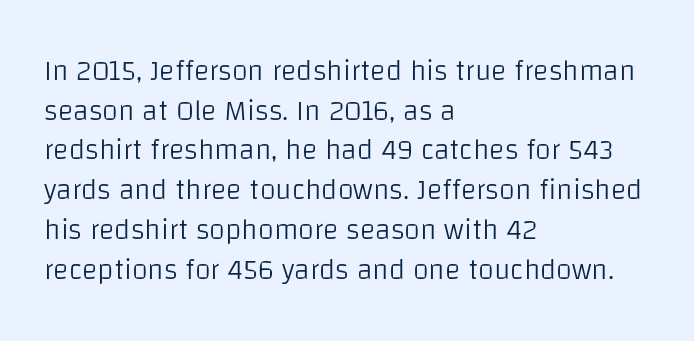
Q: Is the text bold? A: No.
Q: Is the text italic (slanted)? A: No, it is upright.
Q: Is the typeface a serif or a sans-serif typeface? A: Sans-serif.
Q: Is the text underlined? A: No.
Q: How is the paragraph aligned? A: Left-aligned.
Q: Is the spacing between letters normal or unusually wide? A: Normal.
Q: Is the spacing between lines tight, normal or loose? A: Normal.
Q: Width (condensed, normal, or wide)? A: Normal.
Q: Stroke contrast? A: Low.
Q: x-height? A: Large.
Q: Monospaced? A: No.
